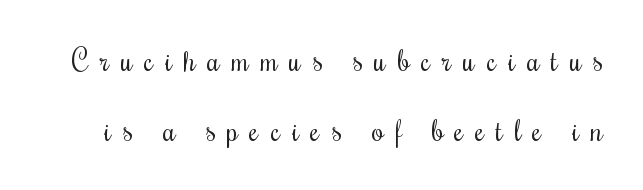
Q: Is the text bold? A: No.
Q: Is the text italic (slanted)? A: Yes.
Q: Is the text underlined? A: No.
Q: Is the spacing between letters normal or unusually wide? A: Unusually wide.
Q: Is the spacing between lines tight, normal or loose? A: Loose.
Q: Width (condensed, normal, or wide)? A: Condensed.
Q: Stroke contrast? A: Medium.
Q: x-height? A: Small.
Q: Monospaced? A: No.
